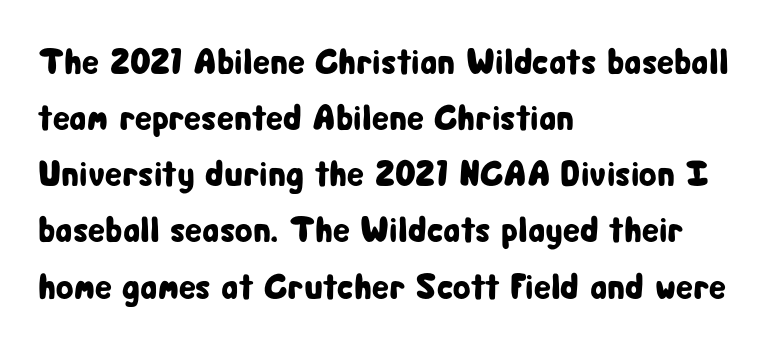
Q: Is the text italic (slanted)? A: No, it is upright.
Q: Is the typeface a serif or a sans-serif typeface? A: Sans-serif.
Q: Is the text underlined? A: No.
Q: How is the paragraph aligned? A: Left-aligned.
Q: Is the spacing between letters normal or unusually wide? A: Normal.
Q: Is the spacing between lines tight, normal or loose? A: Normal.
Q: Width (condensed, normal, or wide)? A: Condensed.
Q: Stroke contrast? A: Low.
Q: x-height? A: Medium.
Q: Monospaced? A: No.
